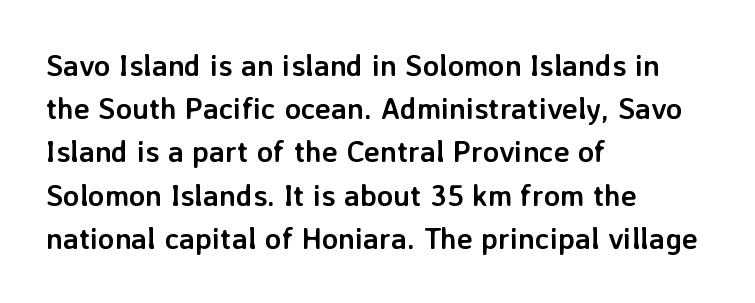
{"serif": "no", "italic": "no", "bold": "yes", "weight": "semibold", "width": "normal", "stroke_contrast": "low", "x_height": "medium", "monospaced": "no", "underline": "no", "align": "left", "line_spacing": "normal", "line_spacing_ratio": 1.44, "letter_spacing": "normal", "letter_spacing_em": 0.0, "glyph_px": 30}
